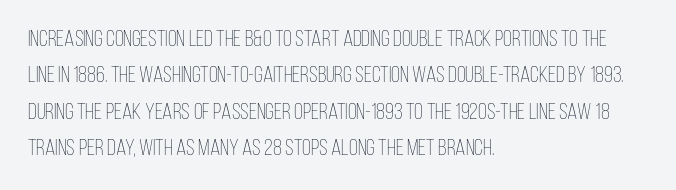
Compared with typical paragraphs, the rows here are spaced about the same. The letterforms sit at book weight or below. Ascenders rise straight up at ninety degrees. The lines are quadded left. Check the space under the baseline: it is left empty. Tracking value appears to be zero — textbook default spacing.
